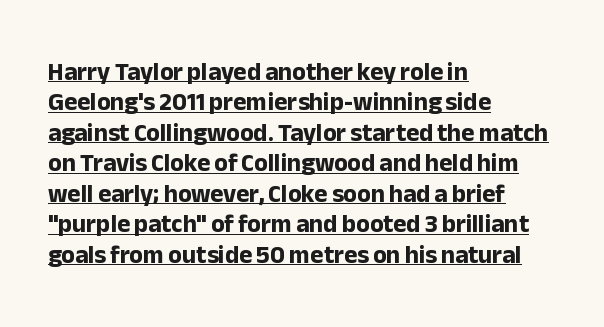
The image shows 25 px bold type, upright; set left-aligned, line spacing 1.22x, normal letter spacing, underlined.
